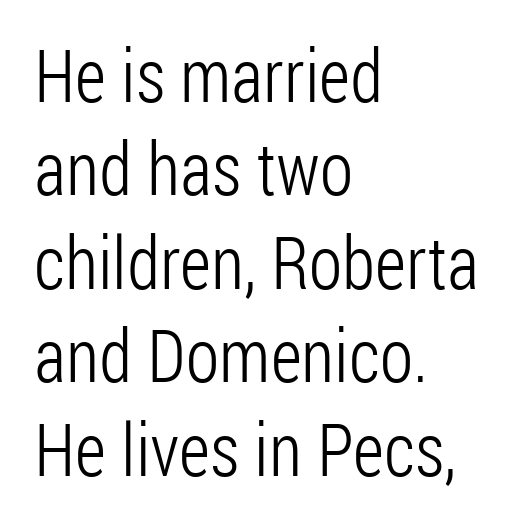
The image shows 73 px light, condensed sans-serif type, upright; set left-aligned, normal line spacing (1.28x), normal letter spacing, not underlined; low stroke contrast and a medium x-height.
